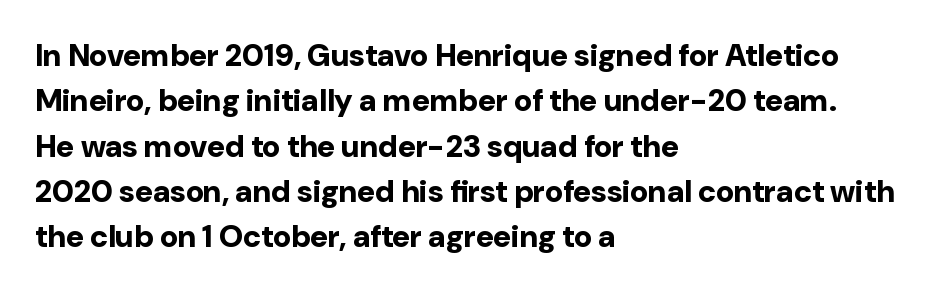
This block has exactly the height ordinary leading produces. In terms of letterspacing, this is plain default setting. You can tell from the bare stems that sans-serif type was used. Quick note: not italic, upright. Each row of text sits above clean, open space. You could not count columns in this text — the font is proportionally spaced.
